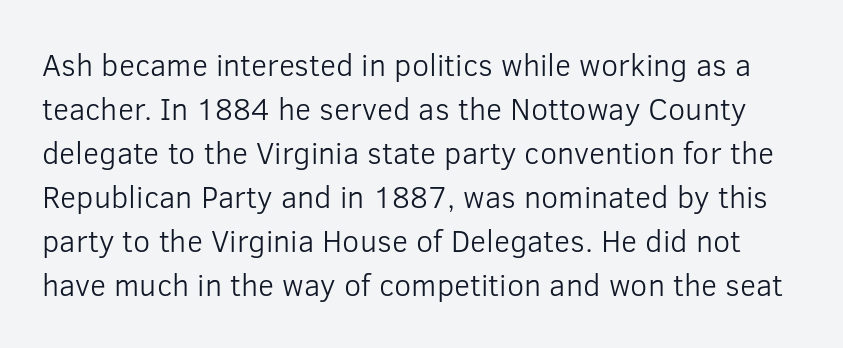
The image shows 31 px light sans-serif type, upright; set normal line spacing (1.42x), normal letter spacing, not underlined; low stroke contrast and a medium x-height.
